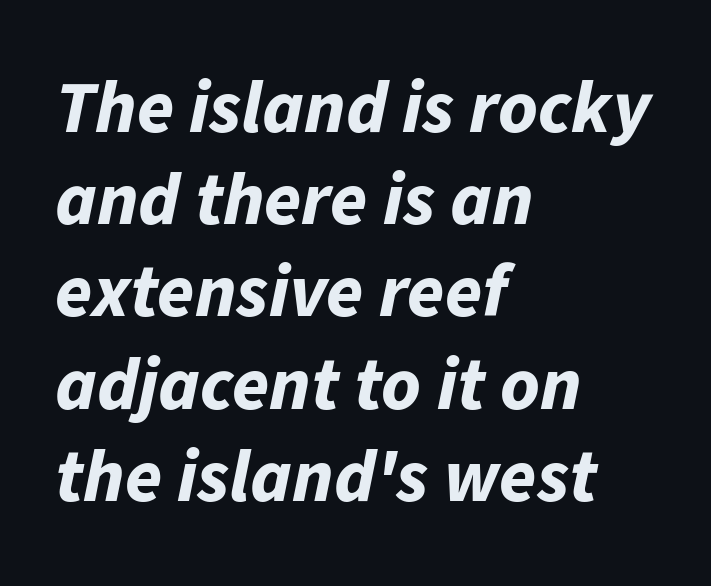
Look at the tracking — it's just the regular setting, nothing added. Any mark beneath the type? The region is blank. The letters advance in unequal steps, a hallmark of proportional type. There's an unmistakable incline to the writing here. Notice how the passage keeps a crisp vertical edge on the left only. What weight is shown? A full bold with thick strokes.
